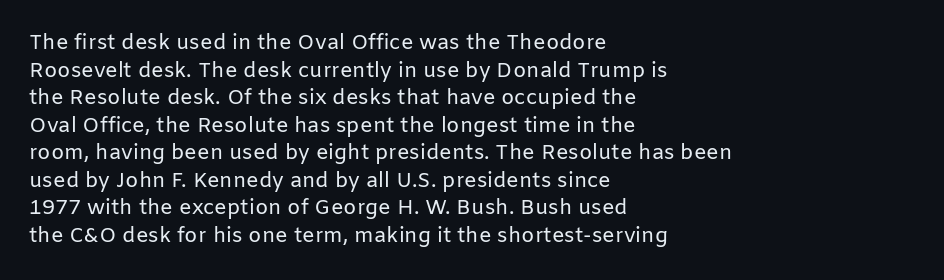
Q: Is the text bold? A: No.
Q: Is the text italic (slanted)? A: No, it is upright.
Q: Is the text underlined? A: No.
Q: How is the paragraph aligned? A: Left-aligned.
Q: Is the spacing between letters normal or unusually wide? A: Normal.
Q: Is the spacing between lines tight, normal or loose? A: Normal.
